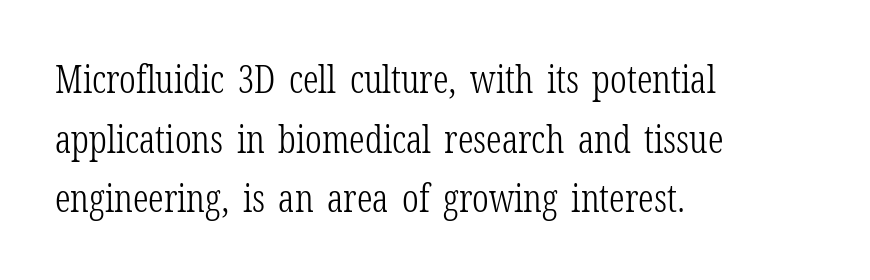
Q: Is the text bold? A: No.
Q: Is the text italic (slanted)? A: No, it is upright.
Q: Is the typeface a serif or a sans-serif typeface? A: Serif.
Q: Is the text underlined? A: No.
Q: How is the paragraph aligned? A: Left-aligned.
Q: Is the spacing between letters normal or unusually wide? A: Normal.
Q: Is the spacing between lines tight, normal or loose? A: Normal.
Q: Width (condensed, normal, or wide)? A: Condensed.
Q: Stroke contrast? A: Low.
Q: x-height? A: Medium.
Q: Monospaced? A: No.
